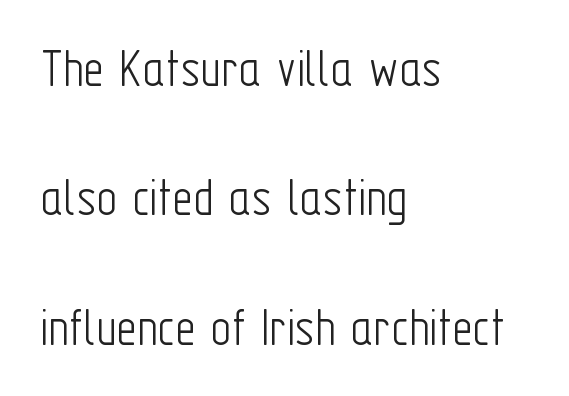
{"serif": "no", "italic": "no", "bold": "no", "weight": "light", "width": "condensed", "stroke_contrast": "low", "x_height": "medium", "monospaced": "no", "underline": "no", "align": "left", "line_spacing": "loose", "line_spacing_ratio": 2.31, "letter_spacing": "normal", "letter_spacing_em": 0.0, "glyph_px": 56}
